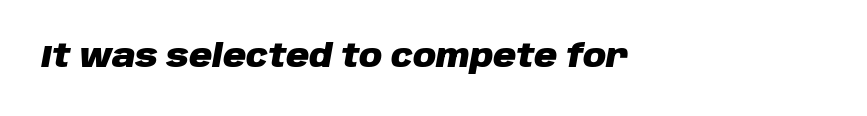
Weight check: bold — yes, fully. Emphasis-style slanted type is in use. These lines keep a tight, regular rhythm from letter to letter. The text block is weighted toward the left margin, trailing off unevenly rightward. The zone under the glyphs is completely vacant. Is this a fixed-width face? No — the glyphs have proportional, varying widths.
